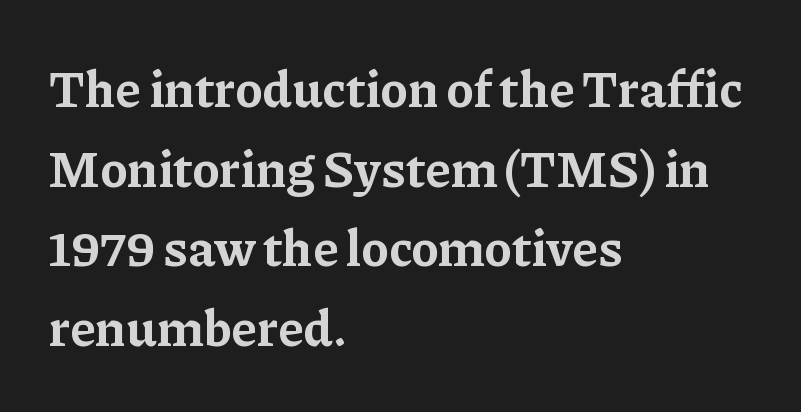
{"serif": "yes", "italic": "no", "bold": "yes", "weight": "bold", "width": "normal", "stroke_contrast": "low", "x_height": "medium", "monospaced": "no", "underline": "no", "align": "left", "line_spacing": "normal", "line_spacing_ratio": 1.53, "letter_spacing": "normal", "letter_spacing_em": 0.0, "glyph_px": 52}
